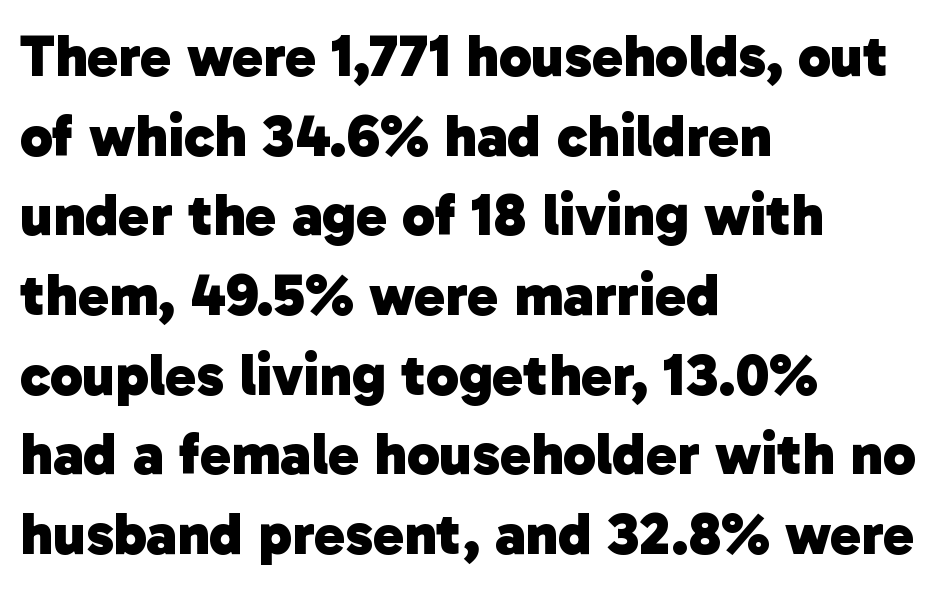
{"serif": "no", "bold": "yes", "weight": "heavy", "width": "normal", "stroke_contrast": "low", "x_height": "medium", "monospaced": "no", "underline": "no", "align": "left", "line_spacing": "normal", "line_spacing_ratio": 1.35, "letter_spacing": "normal", "letter_spacing_em": 0.0, "glyph_px": 59}
